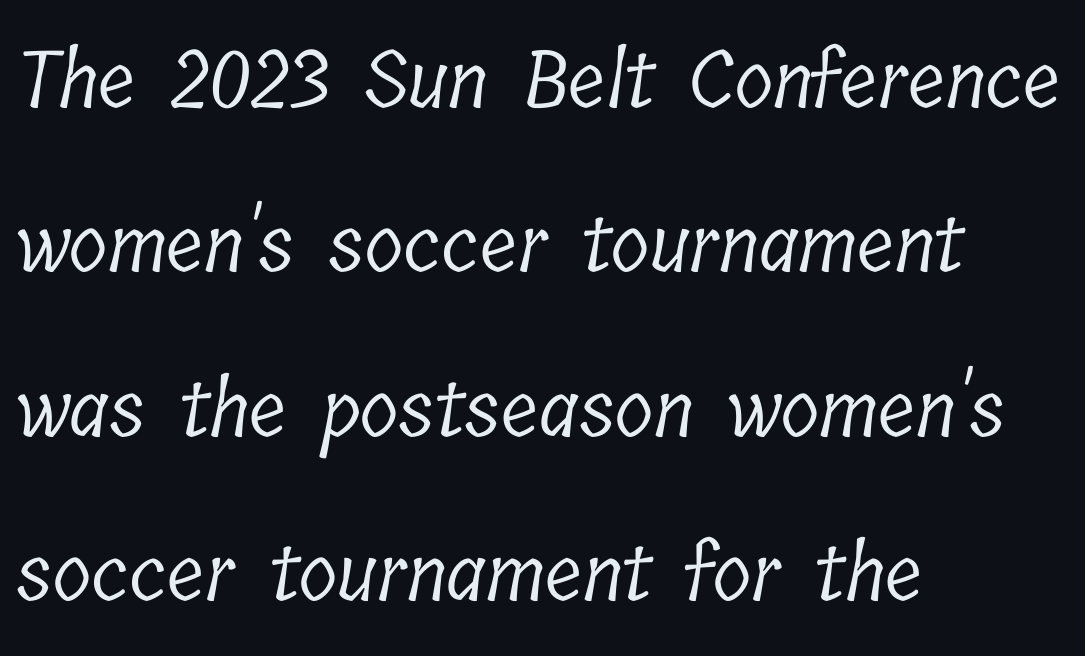
{"serif": "yes", "bold": "no", "weight": "light", "width": "condensed", "stroke_contrast": "low", "x_height": "medium", "monospaced": "no", "underline": "no", "align": "left", "line_spacing": "loose", "line_spacing_ratio": 2.08, "letter_spacing": "normal", "letter_spacing_em": 0.0, "glyph_px": 79}
